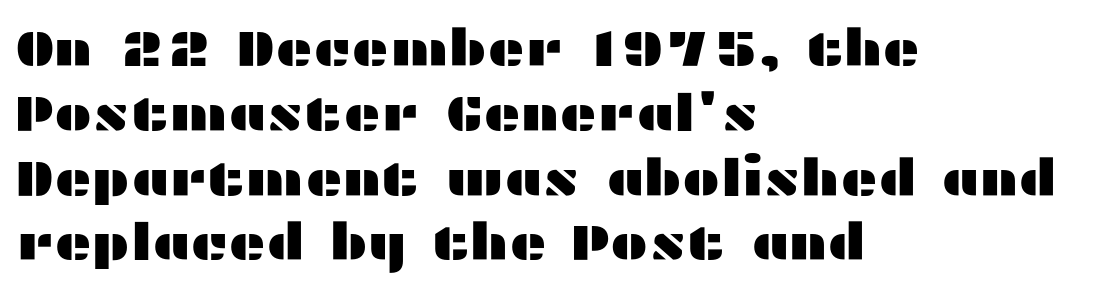
Here the designer chose a conventional face with non-uniform glyph widths. Style check: upright. Look at the bottom of the vertical strokes: they stop flat, with no serifs. Horizontal bands of white between lines are of average thickness. These lines keep a tight, regular rhythm from letter to letter.
